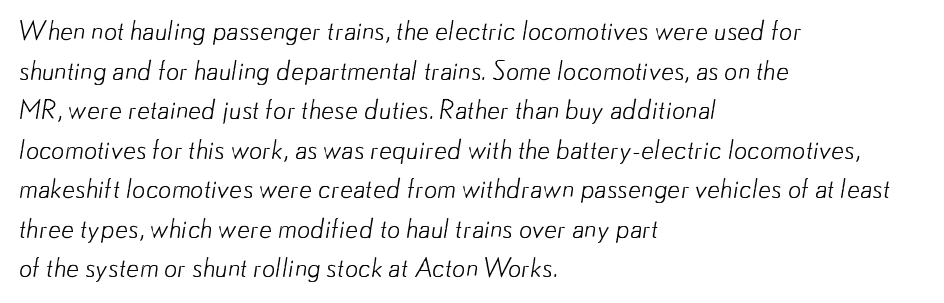
Q: Is the text bold? A: No.
Q: Is the text underlined? A: No.
Q: How is the paragraph aligned? A: Left-aligned.
Q: Is the spacing between letters normal or unusually wide? A: Normal.
Q: Is the spacing between lines tight, normal or loose? A: Normal.
